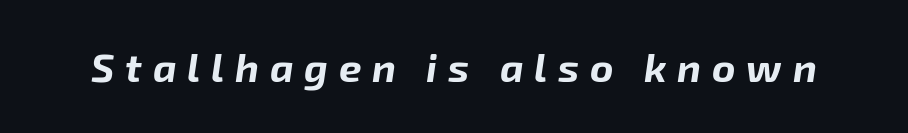
{"italic": "yes", "lean": "right", "slant_degrees": 8, "bold": "yes", "weight": "bold", "width": "normal", "stroke_contrast": "low", "x_height": "medium", "monospaced": "no", "underline": "no", "letter_spacing": "wide", "letter_spacing_em": 0.27, "glyph_px": 40}
